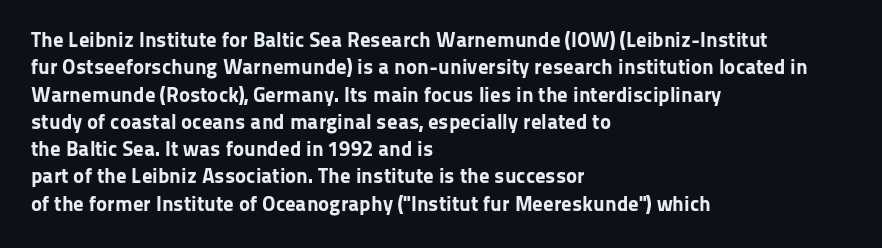
The image shows 21 px bold type, upright; set left-aligned, normal line spacing (1.3x), normal letter spacing, not underlined.
